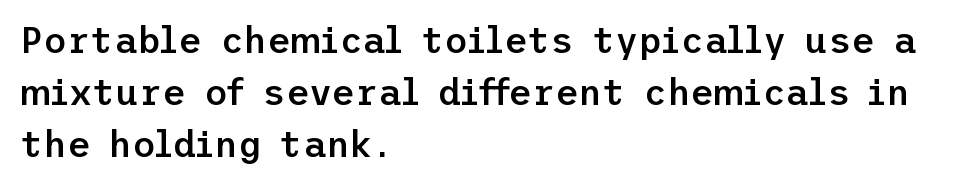
{"serif": "no", "italic": "no", "bold": "semi", "weight": "semibold", "width": "normal", "stroke_contrast": "low", "x_height": "medium", "underline": "no", "align": "left", "line_spacing": "normal", "line_spacing_ratio": 1.44, "letter_spacing": "normal", "letter_spacing_em": 0.0, "glyph_px": 36}
